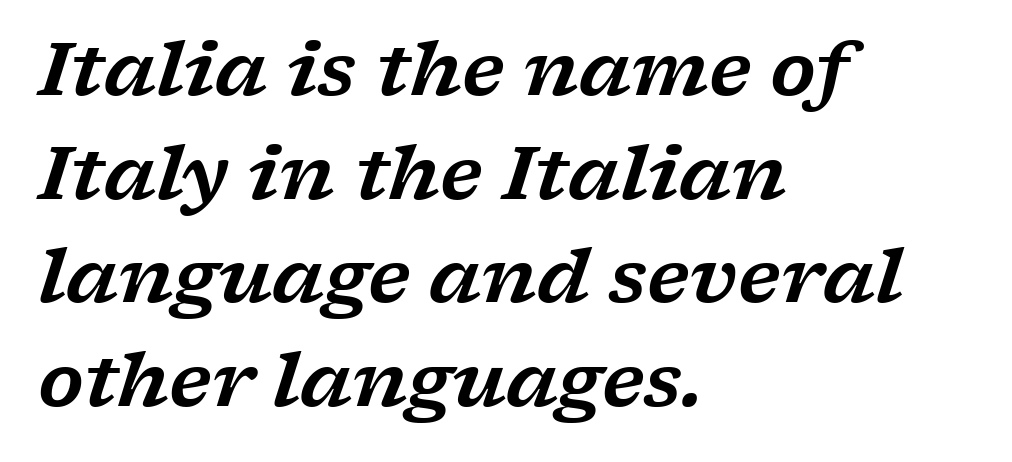
{"serif": "yes", "italic": "yes", "lean": "right", "slant_degrees": 17, "width": "wide", "stroke_contrast": "low", "x_height": "medium", "monospaced": "no", "underline": "no", "align": "left", "line_spacing": "normal", "line_spacing_ratio": 1.4, "letter_spacing": "normal", "letter_spacing_em": 0.0, "glyph_px": 74}
